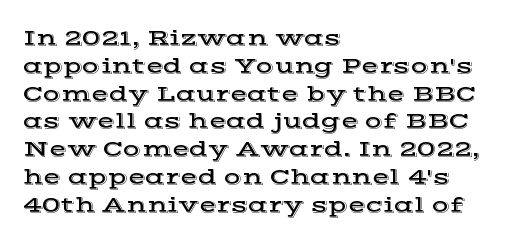
Here the glyphs are tracked normally, forming tight word shapes. The specimen omits any rule beneath the text block's lines. Vertical strokes here are truly vertical. The lines in this sample share a left origin and differ only in where they stop.
